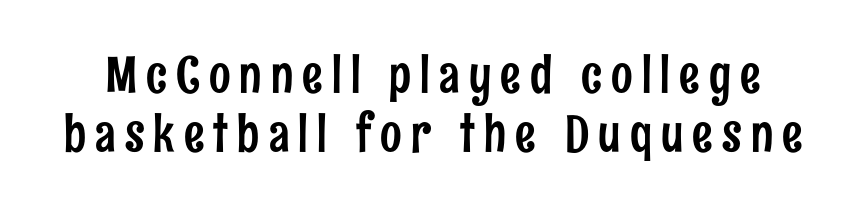
The image shows 51 px condensed sans-serif type, upright; set tight line spacing (1.15x), not underlined; low stroke contrast and a medium x-height.
